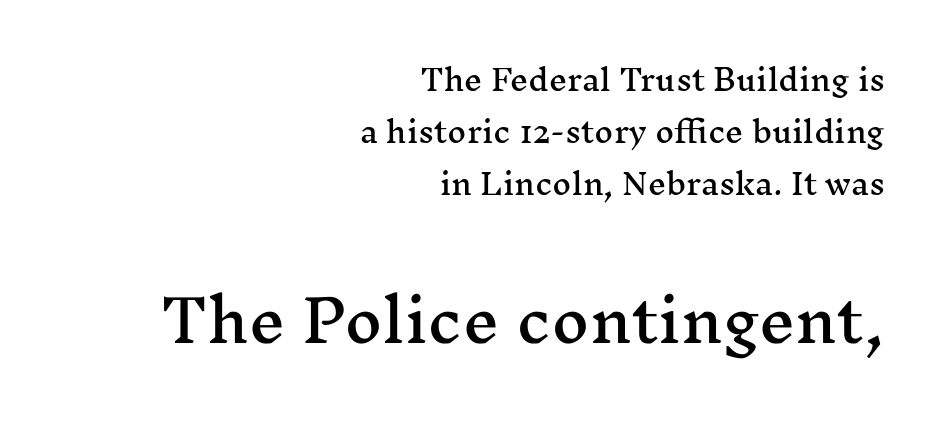
Compared with a flush-left layout, this one pins lines to the opposite, right side. This is serif lettering, the kind often seen in printed books. This sample has the flowing, uneven cadence of proportional lettering. Type without underlining. The composition opens small and finishes big.
